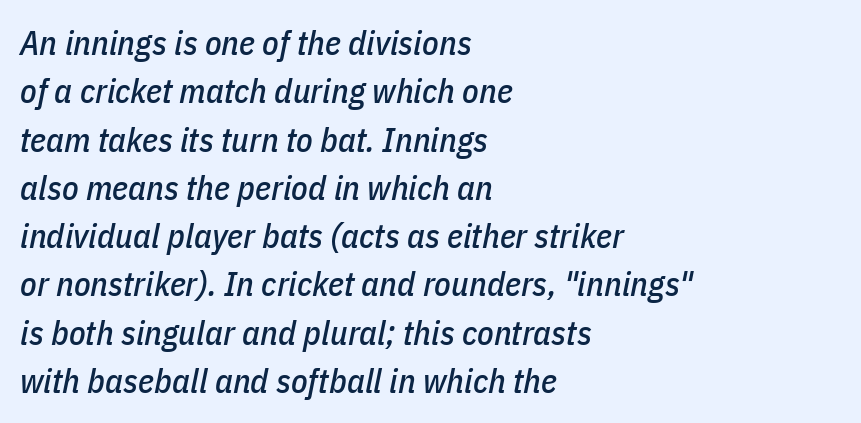
The image shows 34 px condensed type, italic (leaning right); set left-aligned, normal line spacing (1.42x), normal letter spacing, not underlined; low stroke contrast and a medium x-height.
